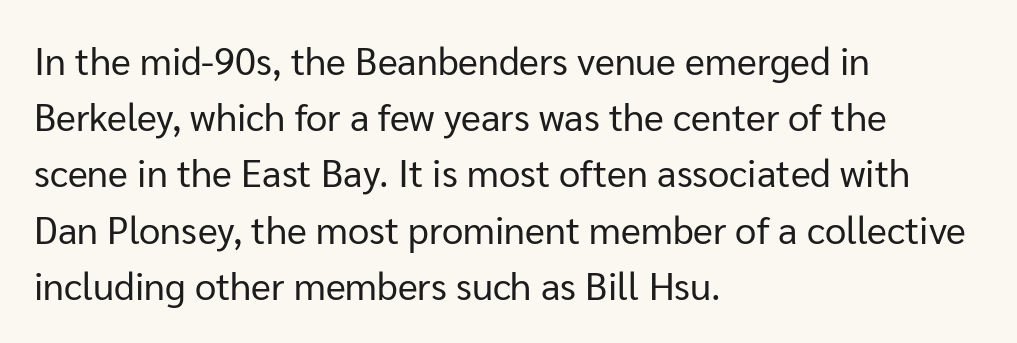
The image shows 38 px regular-weight sans-serif type, upright; set left-aligned, normal line spacing (1.48x), normal letter spacing, not underlined; low stroke contrast and a medium x-height.
